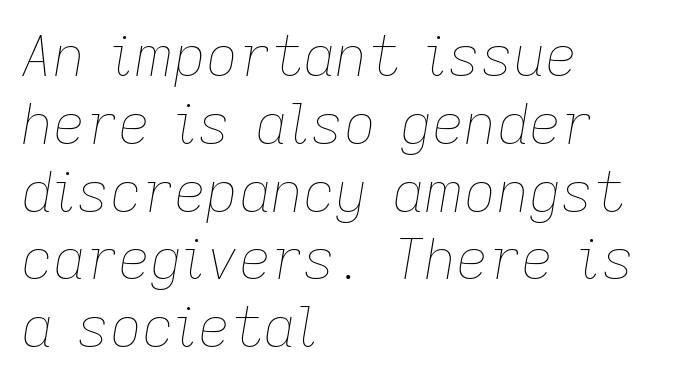
{"italic": "yes", "lean": "right", "slant_degrees": 9, "bold": "no", "weight": "thin", "width": "normal", "stroke_contrast": "low", "x_height": "medium", "monospaced": "no", "underline": "no", "align": "left", "line_spacing_ratio": 1.21, "letter_spacing": "normal", "letter_spacing_em": 0.0, "glyph_px": 56}
